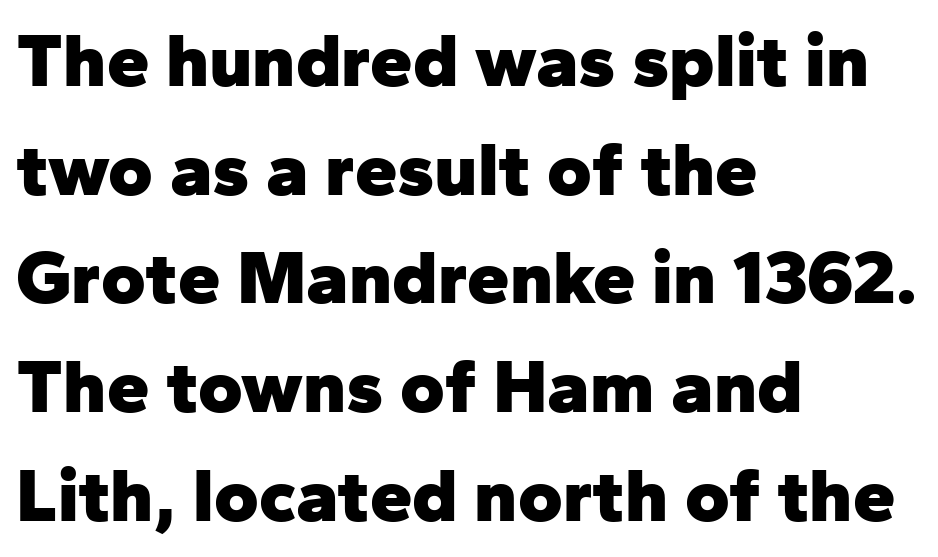
The image shows 76 px heavy sans-serif type, upright; set left-aligned, normal line spacing (1.43x), normal letter spacing, not underlined; low stroke contrast and a medium x-height.
